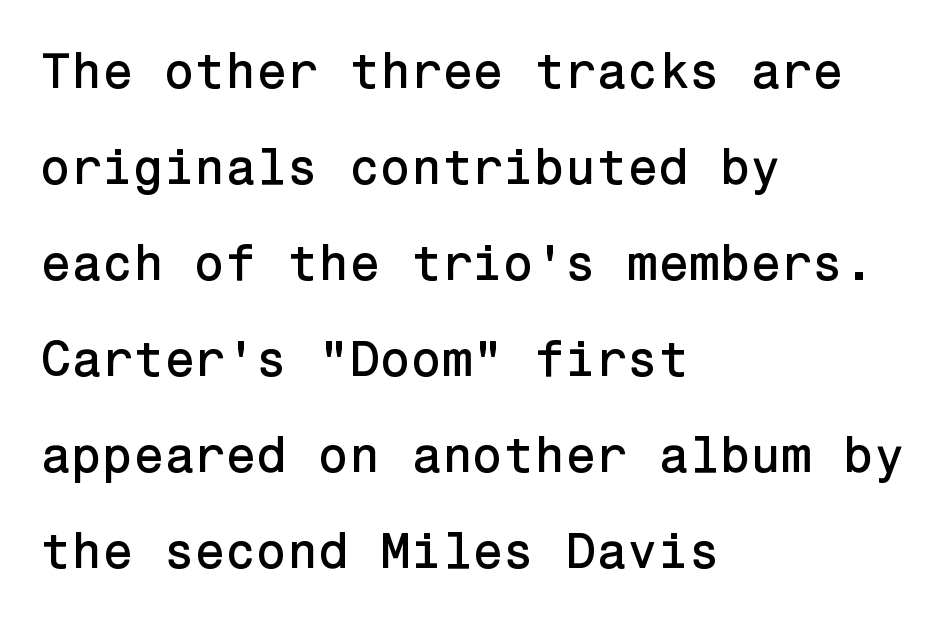
The image shows 50 px sans-serif type, upright; set left-aligned, loose line spacing (1.92x), normal letter spacing, not underlined; low stroke contrast and a medium x-height.
